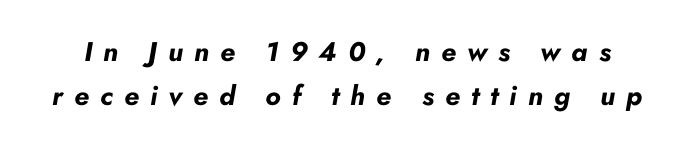
{"italic": "yes", "lean": "right", "slant_degrees": 10, "bold": "yes", "underline": "no", "line_spacing": "normal", "line_spacing_ratio": 1.64, "letter_spacing": "wide", "letter_spacing_em": 0.41, "glyph_px": 27}
